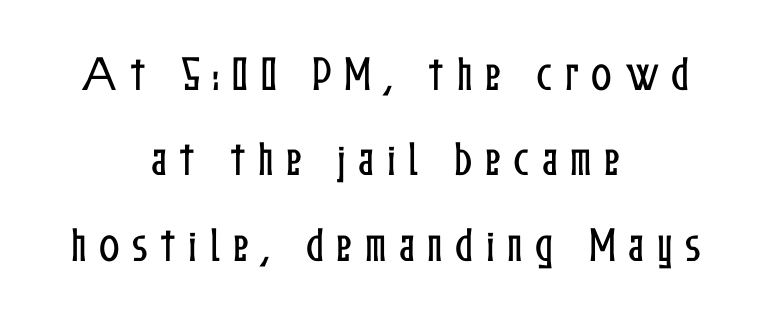
{"italic": "no", "width": "condensed", "stroke_contrast": "low", "x_height": "medium", "monospaced": "no", "underline": "no", "align": "center", "line_spacing": "loose", "line_spacing_ratio": 2.25, "letter_spacing": "wide", "letter_spacing_em": 0.33, "glyph_px": 38}
